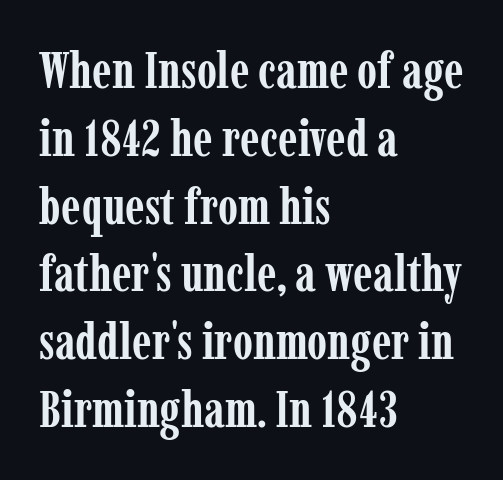
Underlining? Definitely not there. Here the designer chose a conventional face with non-uniform glyph widths. Thick stems and heavy bowls — unmistakably bold. If you drew a ruler down the left edge, every line would touch it.
